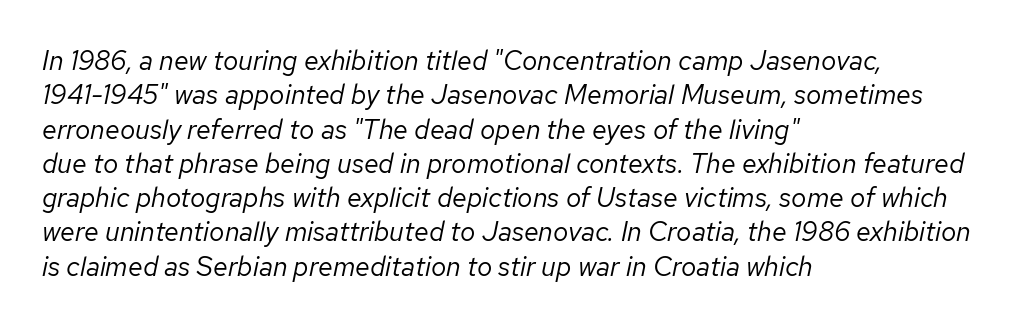
{"italic": "yes", "lean": "right", "slant_degrees": 12, "bold": "no", "underline": "no", "align": "left", "line_spacing": "normal", "line_spacing_ratio": 1.27, "letter_spacing": "normal", "letter_spacing_em": 0.0, "glyph_px": 27}
